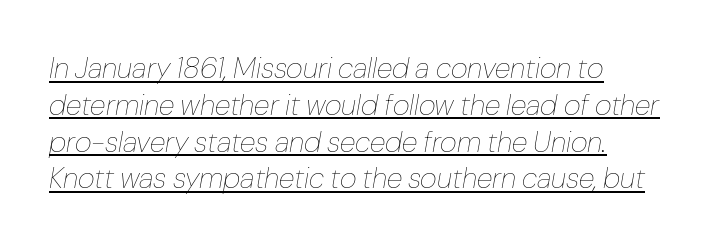
The image shows 29 px thin type, italic (leaning right); set left-aligned, normal line spacing (1.27x), normal letter spacing, underlined; low stroke contrast and a medium x-height.
